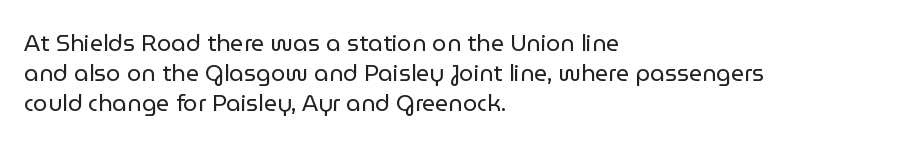
The image shows 23 px text type, upright; set left-aligned, normal line spacing (1.3x), normal letter spacing, not underlined.
